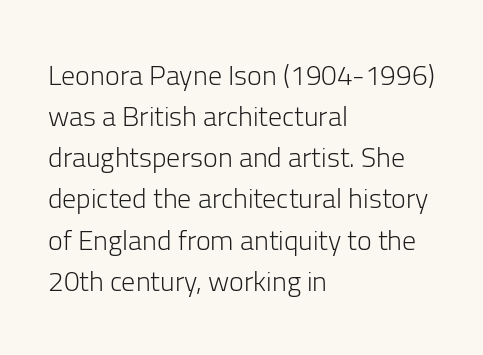
The image shows 28 px light sans-serif type, upright; set left-aligned, normal line spacing (1.47x), normal letter spacing, not underlined; low stroke contrast and a medium x-height.
